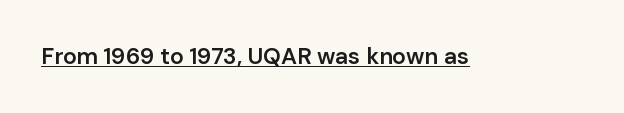
{"italic": "no", "bold": "semi", "underline": "yes", "letter_spacing": "normal", "letter_spacing_em": 0.0, "glyph_px": 23}
